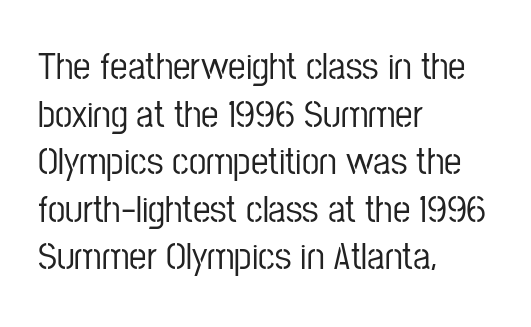
Underlining? Definitely not there. The letters sit at their default tracking, neither squeezed nor spread. Reading down the block, your eye returns to a fixed left position each line. The glyphs in this specimen are sans serif. This sample has the flowing, uneven cadence of proportional lettering. Upright lettering throughout.
